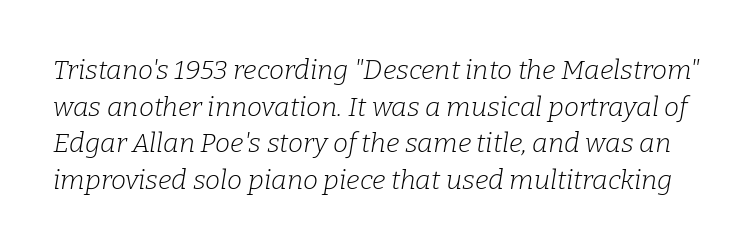
Q: Is the text bold? A: No.
Q: Is the text italic (slanted)? A: Yes, it leans right by about 9 degrees.
Q: Is the text underlined? A: No.
Q: Is the spacing between letters normal or unusually wide? A: Normal.
Q: Is the spacing between lines tight, normal or loose? A: Normal.
